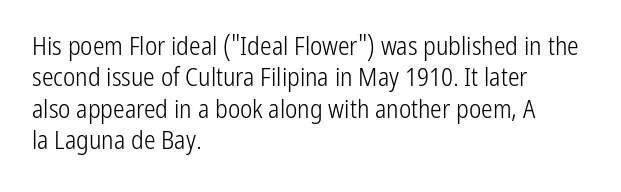
What stands out about the letter spacing? Nothing — it is the standard amount. The rendering anchors every line to the left-hand side. A light-to-regular cut is what we see here. Ordinary non-slanted type is in use.
